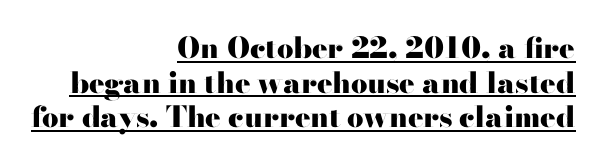
{"serif": "yes", "italic": "no", "bold": "yes", "weight": "heavy", "width": "wide", "stroke_contrast": "high", "x_height": "small", "monospaced": "no", "underline": "yes", "align": "right", "line_spacing_ratio": 1.19, "letter_spacing": "normal", "letter_spacing_em": 0.0, "glyph_px": 29}
